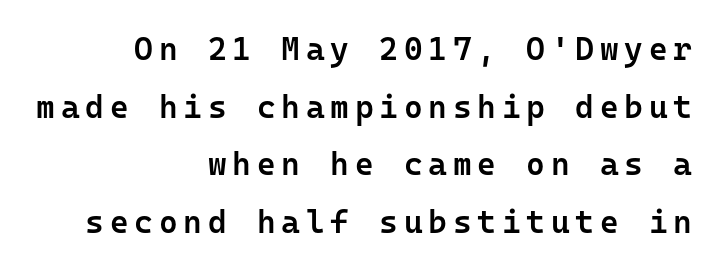
The image shows 32 px semibold sans-serif type, upright, monospaced; set right-aligned, line spacing 1.8x, not underlined; low stroke contrast and a medium x-height.
